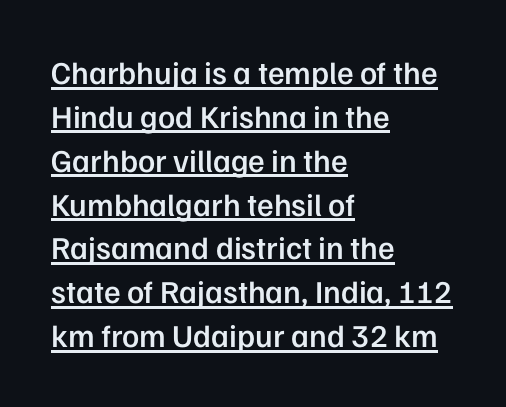
Q: Is the text bold? A: Semi-bold.
Q: Is the text italic (slanted)? A: No, it is upright.
Q: Is the typeface a serif or a sans-serif typeface? A: Sans-serif.
Q: Is the text underlined? A: Yes.
Q: How is the paragraph aligned? A: Left-aligned.
Q: Is the spacing between letters normal or unusually wide? A: Normal.
Q: Is the spacing between lines tight, normal or loose? A: Normal.
Q: Width (condensed, normal, or wide)? A: Normal.
Q: Stroke contrast? A: Low.
Q: x-height? A: Medium.
Q: Monospaced? A: No.
